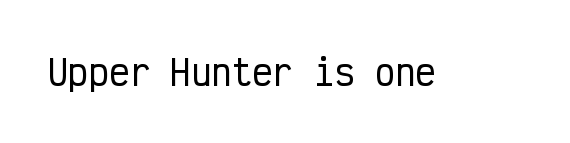
The image shows 34 px condensed sans-serif type, upright, monospaced; set normal letter spacing, not underlined; low stroke contrast and a medium x-height.
